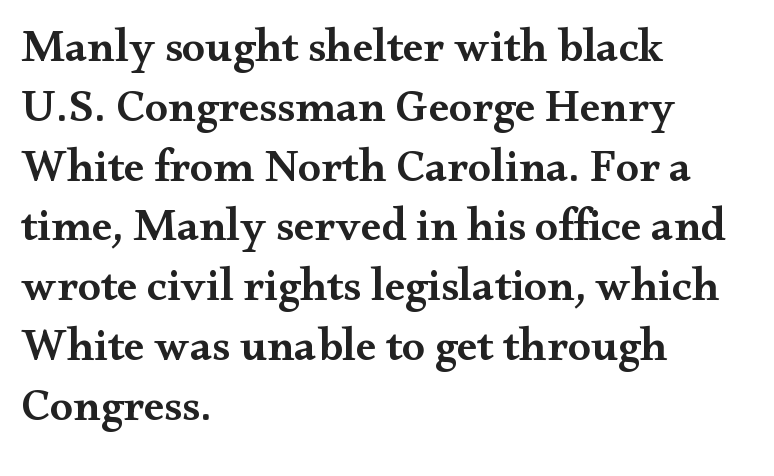
Examine the stroke ends and you'll spot serifs. Summary of weight: moderately heavy, a semibold. This is roman type, the default non-slanted kind. Spacing verdict: proportional, widths tailored to each character.
